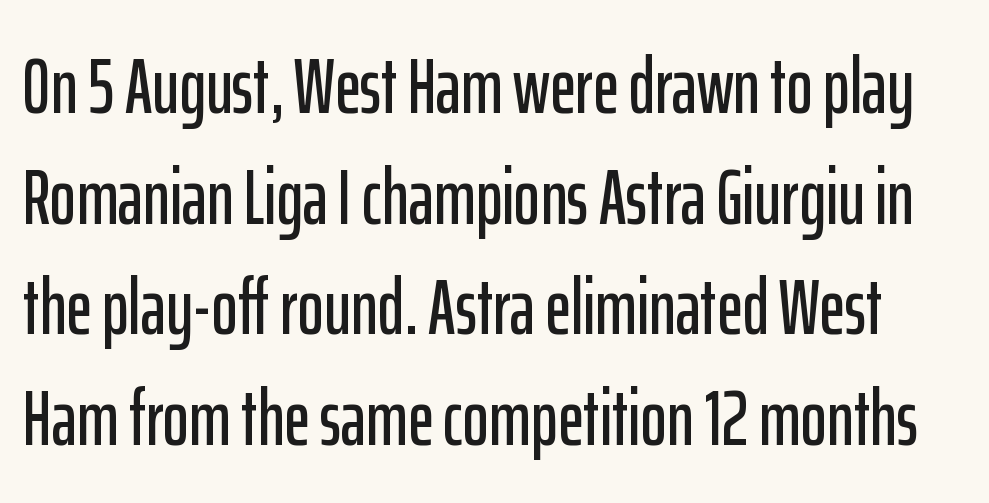
{"serif": "no", "italic": "no", "width": "condensed", "stroke_contrast": "low", "x_height": "medium", "monospaced": "no", "underline": "no", "line_spacing": "normal", "line_spacing_ratio": 1.4, "letter_spacing": "normal", "letter_spacing_em": 0.0, "glyph_px": 79}
